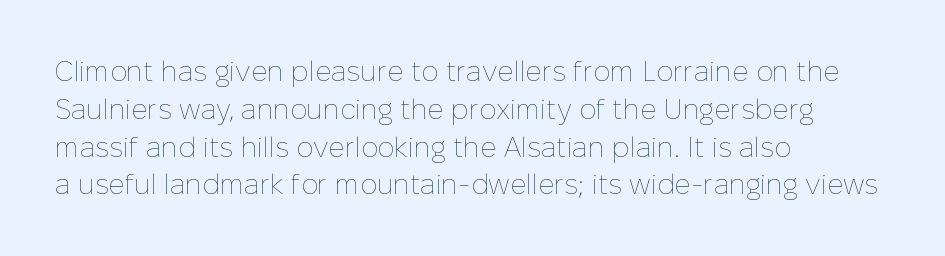
{"italic": "no", "bold": "no", "weight": "thin", "width": "normal", "stroke_contrast": "low", "x_height": "medium", "monospaced": "no", "underline": "no", "align": "left", "line_spacing": "normal", "line_spacing_ratio": 1.35, "letter_spacing": "normal", "letter_spacing_em": 0.0, "glyph_px": 28}
